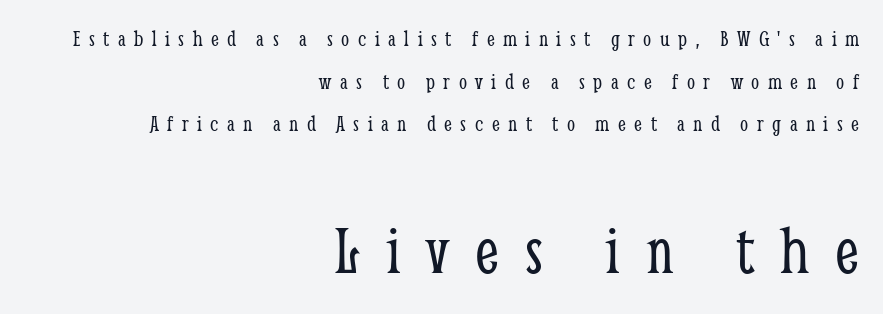
Q: Is the text bold? A: No.
Q: Is the text italic (slanted)? A: No, it is upright.
Q: Is the typeface a serif or a sans-serif typeface? A: Serif.
Q: Is the text underlined? A: No.
Q: How is the paragraph aligned? A: Right-aligned.
Q: Is the spacing between letters normal or unusually wide? A: Unusually wide.
Q: Which block of text is set in a larger size, the first (top) or the second (bottom)? A: The second (bottom) one.
Q: Width (condensed, normal, or wide)? A: Condensed.
Q: Stroke contrast? A: Low.
Q: x-height? A: Medium.
Q: Monospaced? A: No.
